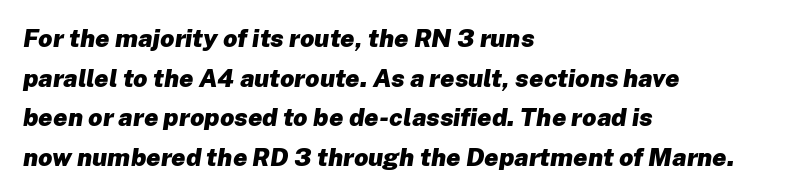
{"italic": "yes", "lean": "right", "slant_degrees": 8, "bold": "yes", "underline": "no", "align": "left", "line_spacing": "normal", "line_spacing_ratio": 1.59, "letter_spacing": "normal", "letter_spacing_em": 0.0, "glyph_px": 25}
